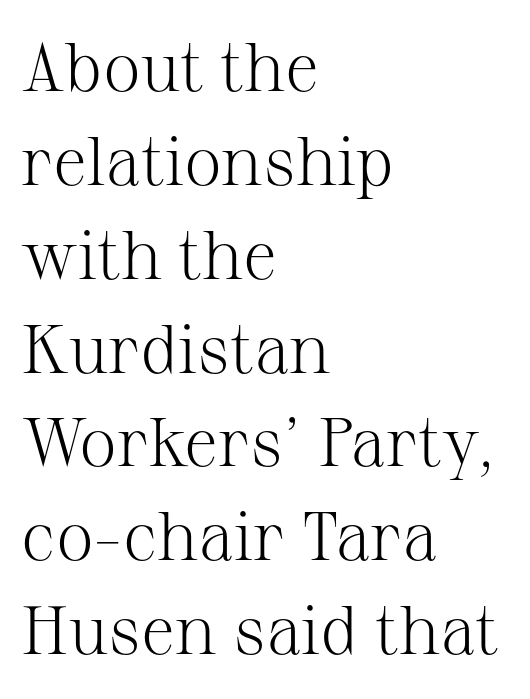
Do the letters lean? They stand straight. The foot of each line stays bare and open. Character widths vary here, with narrow letters taking less room than wide ones. Line spacing here is normal. Unbolded letterforms with no extra heft.
